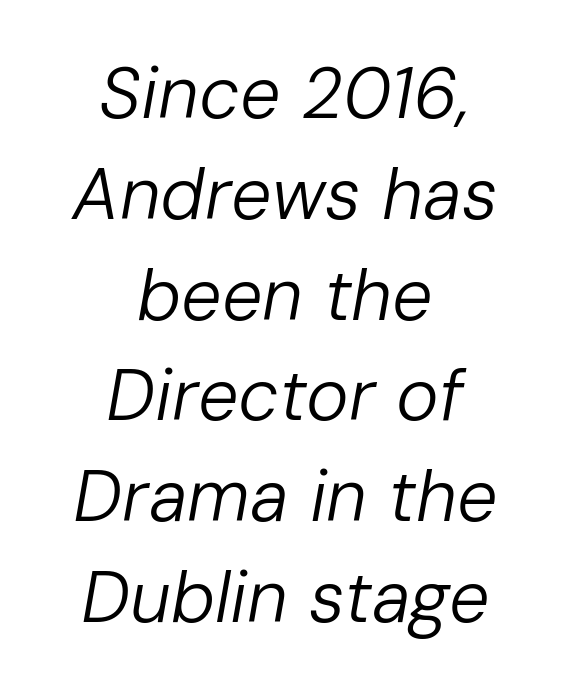
Q: Is the text bold? A: No.
Q: Is the text italic (slanted)? A: Yes, it leans right by about 10 degrees.
Q: Is the text underlined? A: No.
Q: How is the paragraph aligned? A: Centered.
Q: Is the spacing between letters normal or unusually wide? A: Normal.
Q: Is the spacing between lines tight, normal or loose? A: Normal.
Q: Width (condensed, normal, or wide)? A: Normal.
Q: Stroke contrast? A: Low.
Q: x-height? A: Medium.
Q: Monospaced? A: No.
